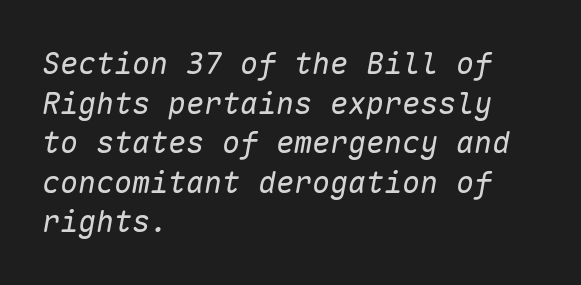
{"italic": "yes", "lean": "right", "slant_degrees": 10, "bold": "no", "weight": "regular", "width": "normal", "stroke_contrast": "low", "x_height": "medium", "monospaced": "yes", "underline": "no", "align": "left", "line_spacing": "normal", "line_spacing_ratio": 1.32, "letter_spacing": "normal", "letter_spacing_em": 0.0, "glyph_px": 30}
